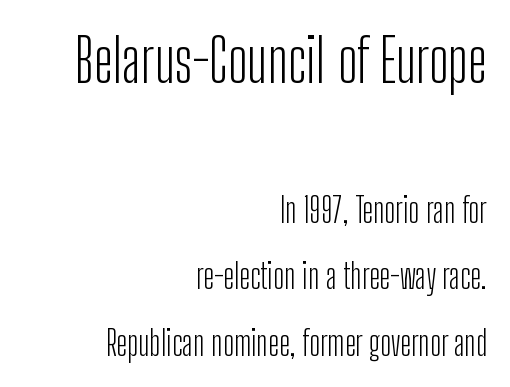
The image shows 60 px light, condensed sans-serif type, upright; set right-aligned, loose line spacing (1.96x), normal letter spacing, not underlined; the first (top) block is 1.76x larger; low stroke contrast and a medium x-height.
